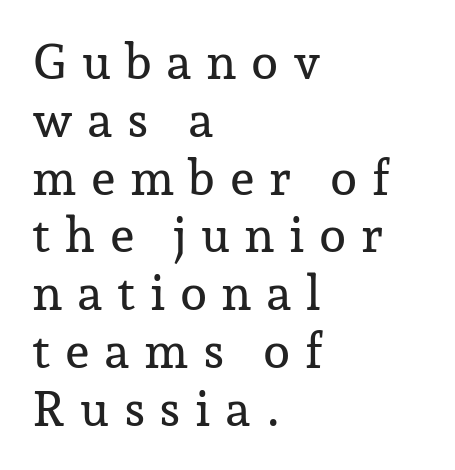
Q: Is the text italic (slanted)? A: No, it is upright.
Q: Is the typeface a serif or a sans-serif typeface? A: Serif.
Q: Is the text underlined? A: No.
Q: How is the paragraph aligned? A: Left-aligned.
Q: Is the spacing between letters normal or unusually wide? A: Unusually wide.
Q: Width (condensed, normal, or wide)? A: Normal.
Q: Stroke contrast? A: Low.
Q: x-height? A: Medium.
Q: Monospaced? A: No.
